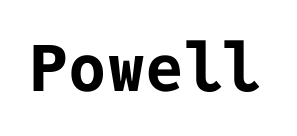
The image shows 64 px bold sans-serif type, upright, monospaced; set normal letter spacing, not underlined; low stroke contrast and a medium x-height.
